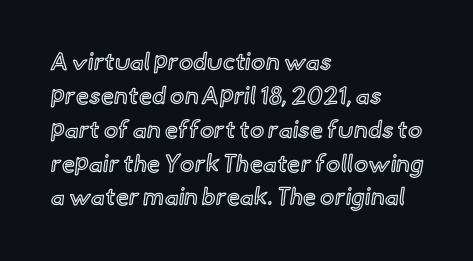
The image shows 24 px text type; set left-aligned, normal line spacing (1.41x), normal letter spacing, not underlined.
